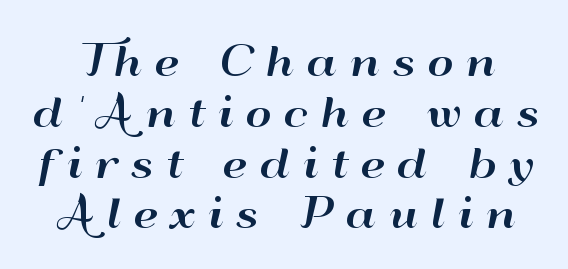
Q: Is the text italic (slanted)? A: Yes.
Q: Is the typeface a serif or a sans-serif typeface? A: Sans-serif.
Q: Is the text underlined? A: No.
Q: Is the spacing between letters normal or unusually wide? A: Unusually wide.
Q: Is the spacing between lines tight, normal or loose? A: Normal.
Q: Width (condensed, normal, or wide)? A: Wide.
Q: Stroke contrast? A: High.
Q: x-height? A: Small.
Q: Monospaced? A: No.
